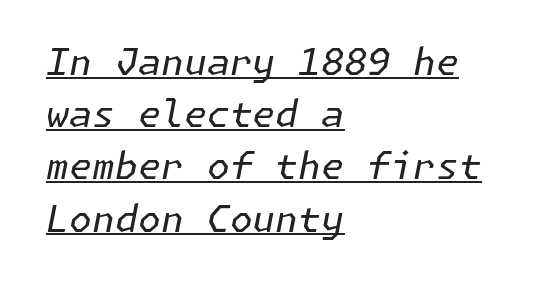
The image shows 37 px regular-weight type, italic (leaning right); set left-aligned, normal line spacing (1.41x), normal letter spacing, underlined; low stroke contrast and a medium x-height.
